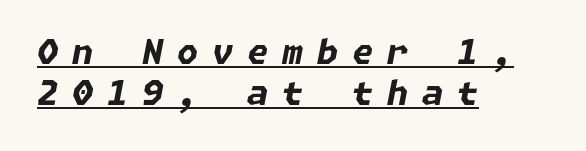
The image shows 34 px bold type, italic (leaning right); set left-aligned, line spacing 1.21x, unusually wide letter spacing (+0.41 em), underlined; low stroke contrast and a medium x-height.
